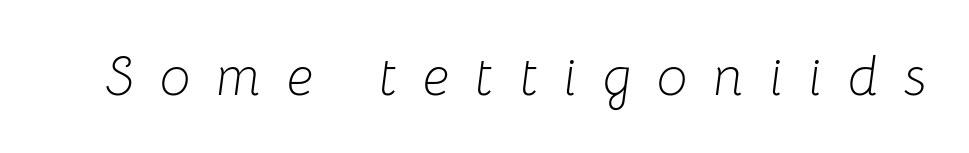
Think standard paragraph weight, or any step lighter than that. Anything drawn beneath the words? Only blank space. Inter-character spacing is expanded well beyond the font's built-in metrics. This is oblique type, the kind used for emphasis or titles. Think of a printed novel: that variable character pitch is what you see here.
